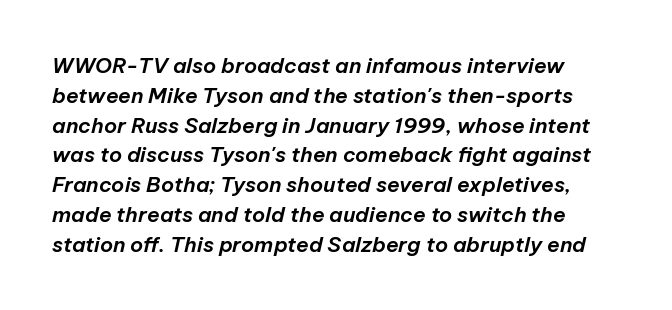
Q: Is the text italic (slanted)? A: Yes, it leans right by about 12 degrees.
Q: Is the text underlined? A: No.
Q: Is the spacing between letters normal or unusually wide? A: Normal.
Q: Is the spacing between lines tight, normal or loose? A: Normal.
